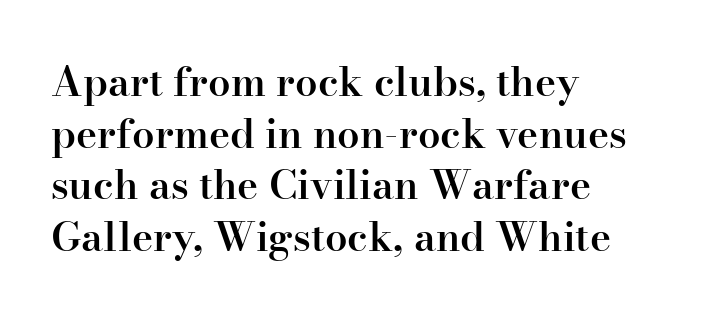
The image shows 40 px semibold serif type, upright; set left-aligned, normal line spacing (1.29x), normal letter spacing, not underlined; high stroke contrast and a small x-height.
